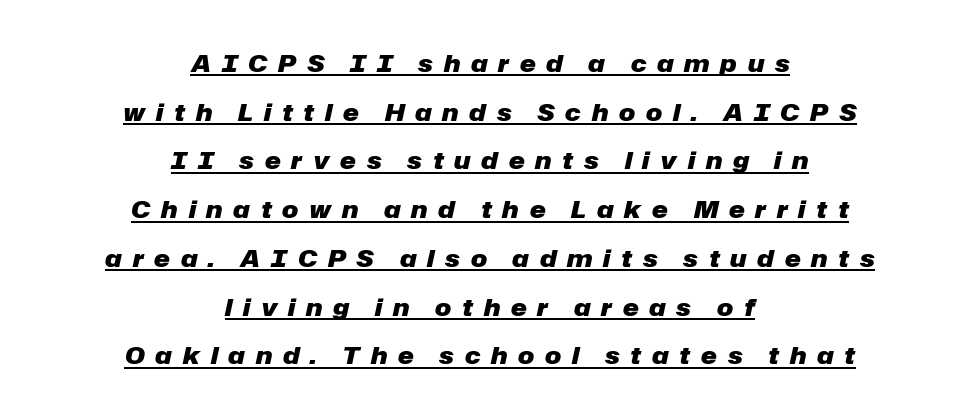
The image shows 24 px bold type, italic (leaning right); set centered, loose line spacing (2.03x), unusually wide letter spacing (+0.45 em), underlined.
